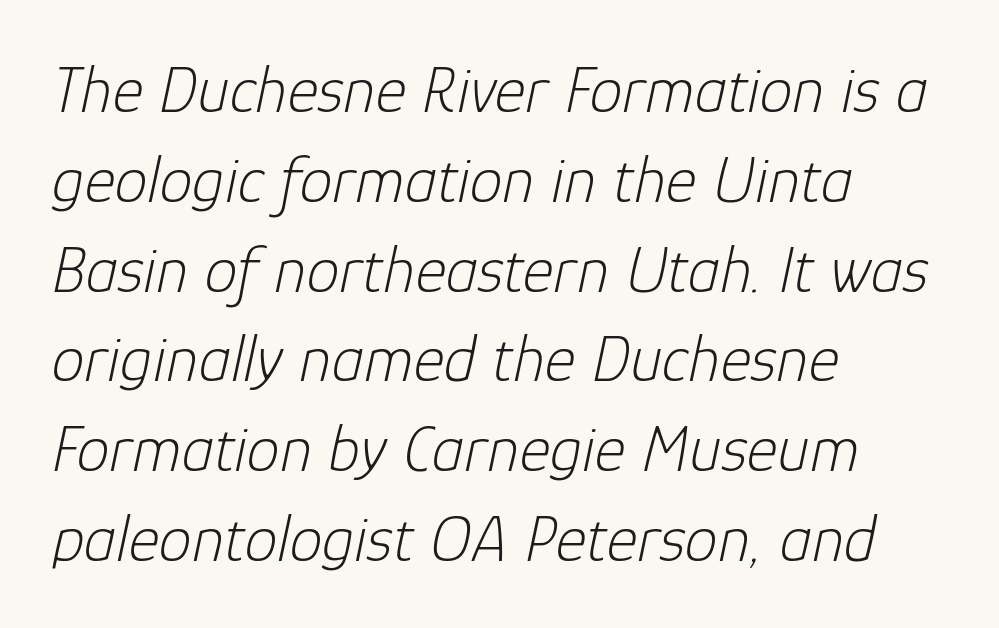
Here the designer chose a conventional face with non-uniform glyph widths. The line texture is even and compact thanks to regular tracking. Horizontally, the lines are justified to the leading edge only. The whole block is typeset with a tilt. Each row of text sits above clean, open space. The letterforms sit at book weight or below.
